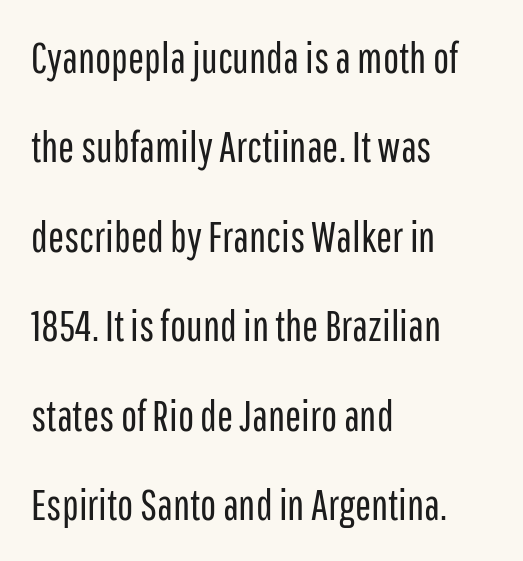
{"serif": "no", "italic": "no", "bold": "no", "weight": "regular", "width": "condensed", "stroke_contrast": "low", "x_height": "medium", "monospaced": "no", "underline": "no", "align": "left", "line_spacing": "loose", "line_spacing_ratio": 2.08, "letter_spacing": "normal", "letter_spacing_em": 0.0, "glyph_px": 43}
